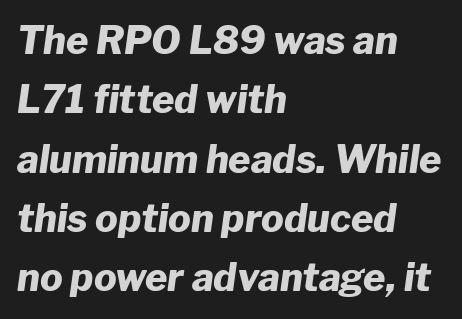
Glance below the letters and you will spot only blank space. Horizontal bands of white between lines are of average thickness. Does the copy run flush right? No — it runs flush left. Each letter keeps its own natural width here, so spacing adapts to shape. Short note: letters normally spaced. Looking at the ascenders, they clearly lean.
